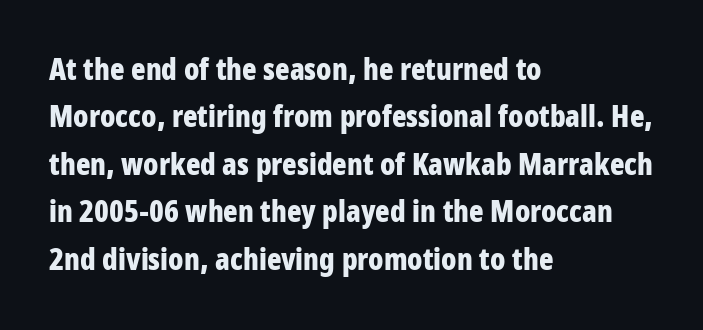
Q: Is the text bold? A: Yes.
Q: Is the text italic (slanted)? A: No, it is upright.
Q: Is the typeface a serif or a sans-serif typeface? A: Sans-serif.
Q: Is the text underlined? A: No.
Q: How is the paragraph aligned? A: Left-aligned.
Q: Is the spacing between letters normal or unusually wide? A: Normal.
Q: Is the spacing between lines tight, normal or loose? A: Normal.
Q: Width (condensed, normal, or wide)? A: Condensed.
Q: Stroke contrast? A: Low.
Q: x-height? A: Large.
Q: Monospaced? A: No.
